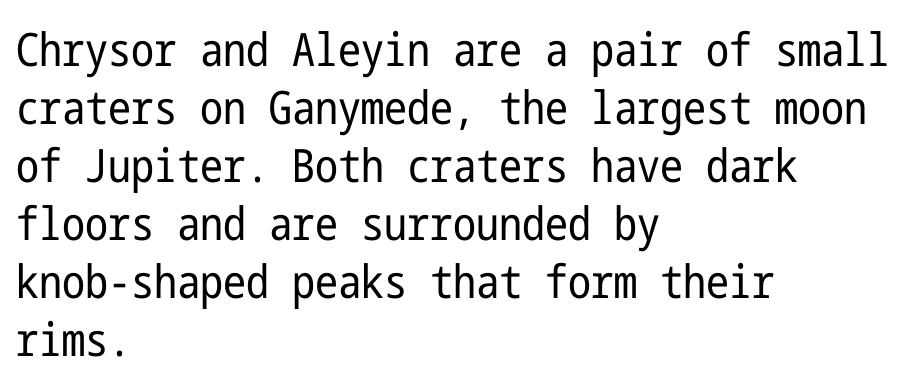
Q: Is the text bold? A: No.
Q: Is the text italic (slanted)? A: No, it is upright.
Q: Is the typeface a serif or a sans-serif typeface? A: Sans-serif.
Q: Is the text underlined? A: No.
Q: How is the paragraph aligned? A: Left-aligned.
Q: Is the spacing between letters normal or unusually wide? A: Normal.
Q: Is the spacing between lines tight, normal or loose? A: Normal.
Q: Width (condensed, normal, or wide)? A: Condensed.
Q: Stroke contrast? A: Low.
Q: x-height? A: Medium.
